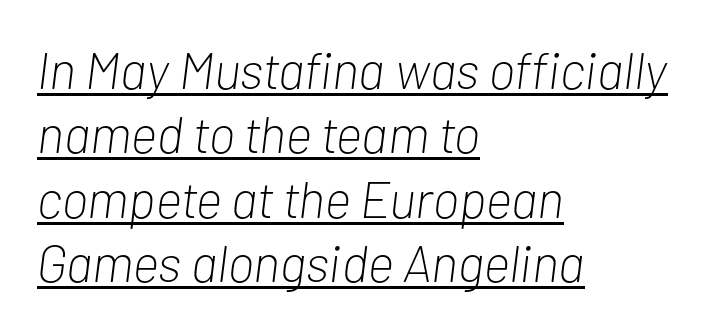
Q: Is the text bold? A: No.
Q: Is the text italic (slanted)? A: Yes, it leans right by about 7 degrees.
Q: Is the text underlined? A: Yes.
Q: How is the paragraph aligned? A: Left-aligned.
Q: Is the spacing between letters normal or unusually wide? A: Normal.
Q: Width (condensed, normal, or wide)? A: Condensed.
Q: Stroke contrast? A: Low.
Q: x-height? A: Medium.
Q: Monospaced? A: No.
